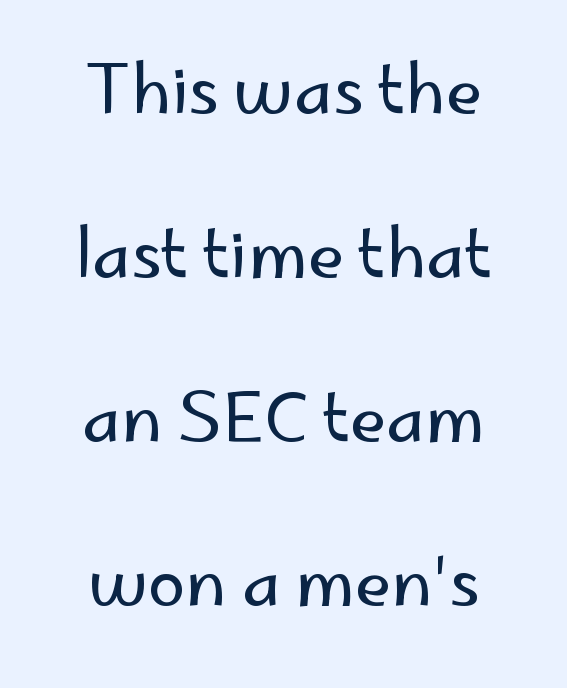
The baseline area is clear. This is sans-serif lettering, the kind often seen on screens and signage. Short and long lines alike share a common midpoint. Each word holds together tightly as a unit, with standard inter-letter gaps. Designer's note — italics off, roman on.
